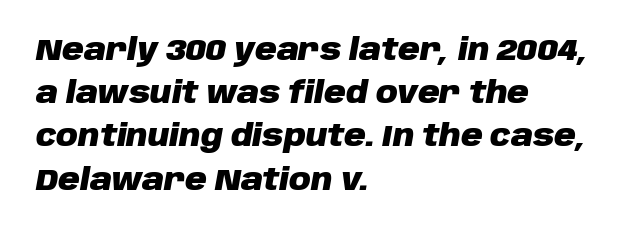
Q: Is the text bold? A: Yes.
Q: Is the text italic (slanted)? A: Yes, it leans right by about 10 degrees.
Q: Is the text underlined? A: No.
Q: How is the paragraph aligned? A: Left-aligned.
Q: Is the spacing between letters normal or unusually wide? A: Normal.
Q: Is the spacing between lines tight, normal or loose? A: Normal.
Q: Width (condensed, normal, or wide)? A: Normal.
Q: Stroke contrast? A: Low.
Q: x-height? A: Large.
Q: Monospaced? A: No.
